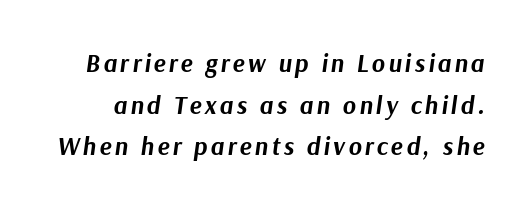
In terms of posture, this sample is oblique. Bold? Absolutely — the strokes are thick and heavy. The vertical gap from one line to the next is medium. The strip under each line holds only bare page.
